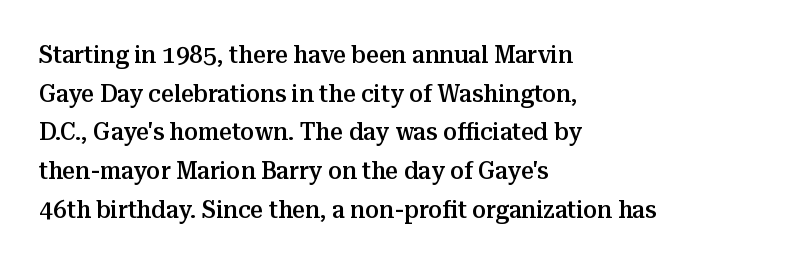
The image shows 25 px text type, upright; set left-aligned, normal line spacing (1.55x), normal letter spacing, not underlined.
